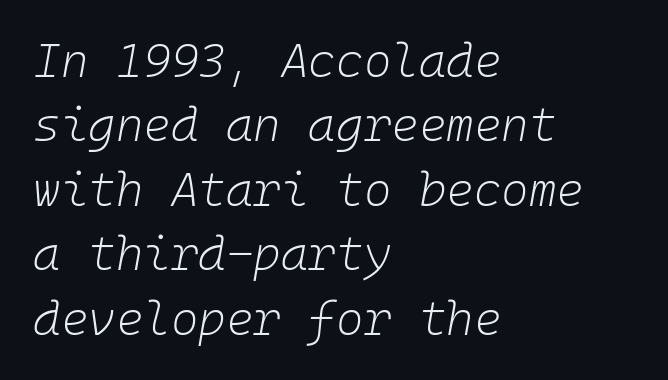
Q: Is the text bold? A: No.
Q: Is the text italic (slanted)? A: Yes, it leans right by about 10 degrees.
Q: Is the text underlined? A: No.
Q: How is the paragraph aligned? A: Left-aligned.
Q: Is the spacing between letters normal or unusually wide? A: Normal.
Q: Is the spacing between lines tight, normal or loose? A: Normal.
Q: Width (condensed, normal, or wide)? A: Normal.
Q: Stroke contrast? A: Low.
Q: x-height? A: Medium.
Q: Monospaced? A: Yes.
